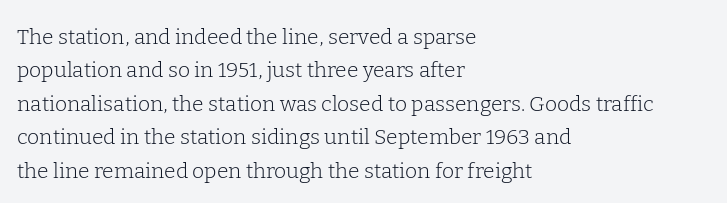
Q: Is the text bold? A: No.
Q: Is the text italic (slanted)? A: No, it is upright.
Q: Is the text underlined? A: No.
Q: How is the paragraph aligned? A: Left-aligned.
Q: Is the spacing between letters normal or unusually wide? A: Normal.
Q: Is the spacing between lines tight, normal or loose? A: Normal.
